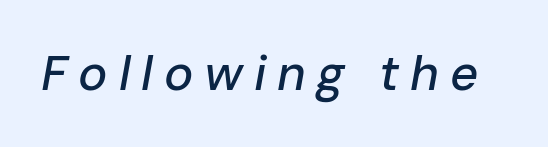
The baseline area is clear. The lettering tilts uniformly, giving the passage an italic look. The passage shown is typed in a proportional face where columns would drift. Caption: expanded tracking, letters set apart.
